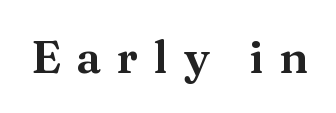
Characters remain perfectly vertical along every line. Between one letter and the next there's a generous, obvious gap. The zone under the glyphs is completely vacant. Typographically, this falls in the serif category. Spacing verdict: proportional, widths tailored to each character.
